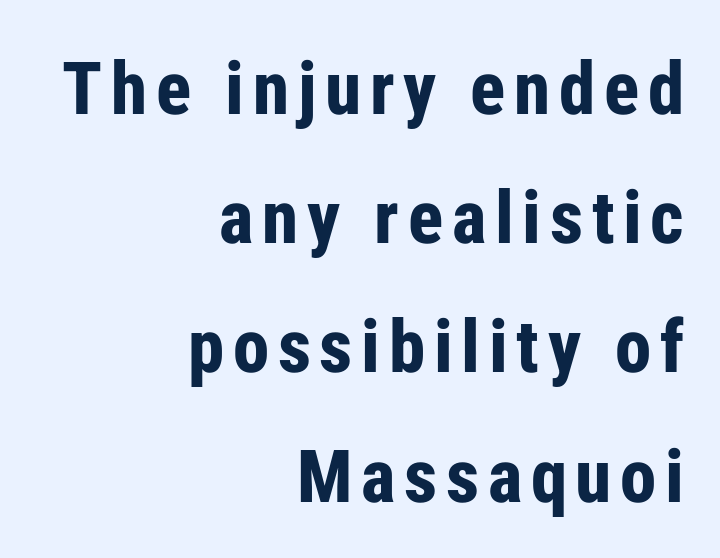
This sample uses an upright cut, with every glyph sitting square on the baseline. Words float on clear page, feet unadorned. Thick stems and heavy bowls — unmistakably bold. Proportional: the letters do not fall into vertical columns. Which margin do the lines hug? The right one — the left edge is uneven.
